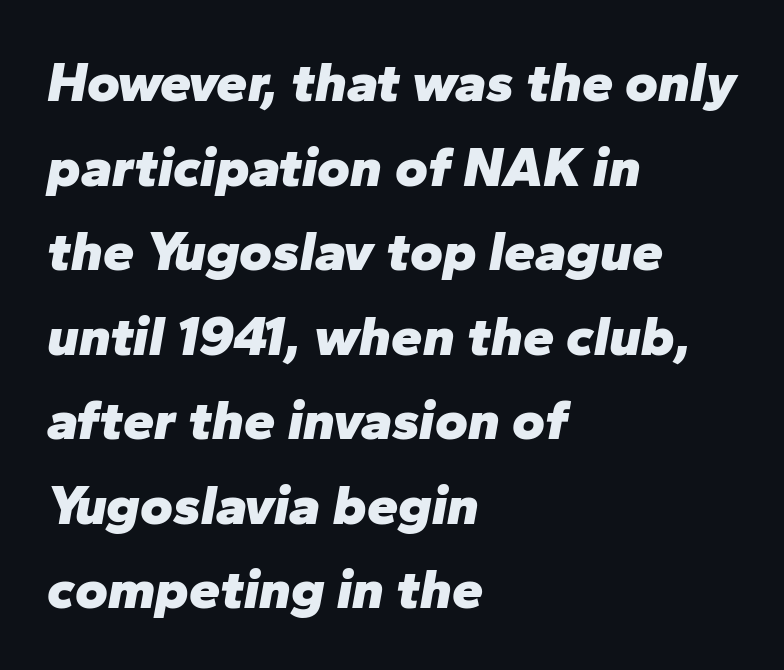
The image shows 56 px heavy type, italic (leaning right); set left-aligned, normal line spacing (1.51x), normal letter spacing, not underlined; low stroke contrast and a medium x-height.
